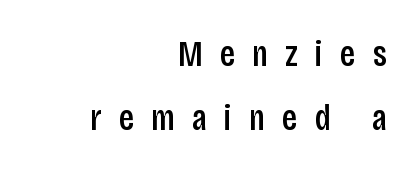
Q: Is the text italic (slanted)? A: No, it is upright.
Q: Is the typeface a serif or a sans-serif typeface? A: Sans-serif.
Q: Is the text underlined? A: No.
Q: How is the paragraph aligned? A: Right-aligned.
Q: Is the spacing between letters normal or unusually wide? A: Unusually wide.
Q: Width (condensed, normal, or wide)? A: Condensed.
Q: Stroke contrast? A: Low.
Q: x-height? A: Large.
Q: Monospaced? A: No.
